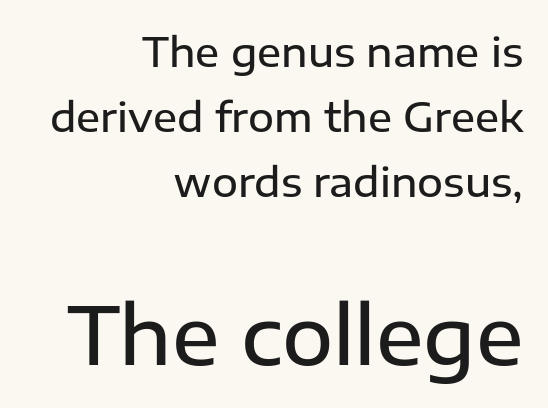
Designer's note — italics off, roman on. Caption: multi-line text, flush right, ragged left. The letterforms sit shoulder to shoulder at normal distance. The zone under the glyphs is completely vacant. Baseline-to-baseline distance is the conventional proportion of letter height.
